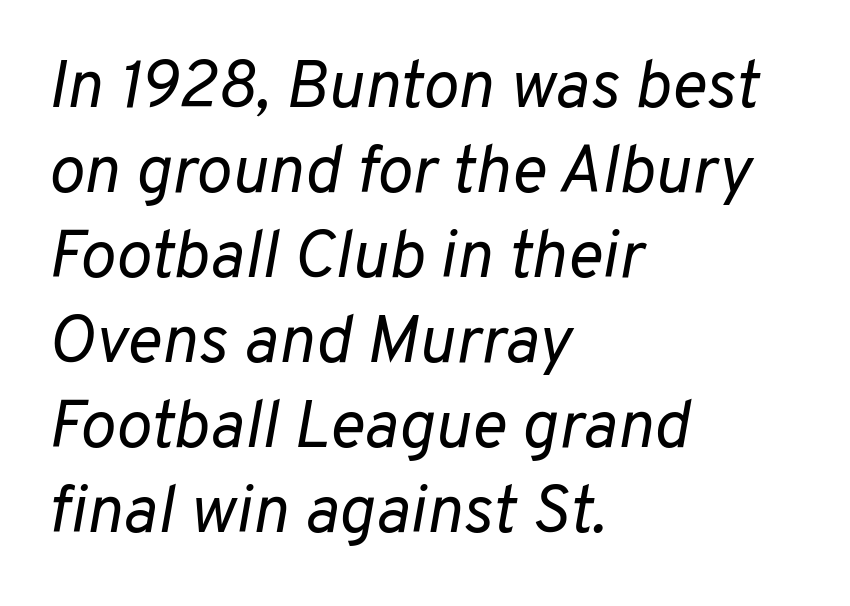
The image shows 67 px regular-weight type, italic (leaning right); set left-aligned, normal line spacing (1.27x), normal letter spacing, not underlined; low stroke contrast and a medium x-height.
